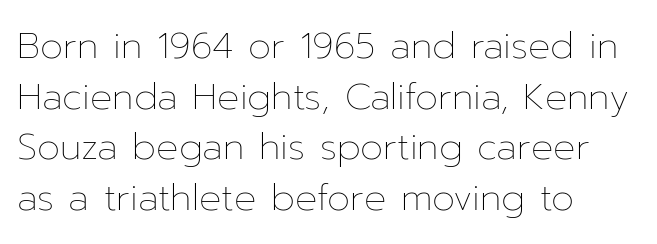
Q: Is the text bold? A: No.
Q: Is the text italic (slanted)? A: No, it is upright.
Q: Is the text underlined? A: No.
Q: How is the paragraph aligned? A: Left-aligned.
Q: Is the spacing between letters normal or unusually wide? A: Normal.
Q: Is the spacing between lines tight, normal or loose? A: Normal.
Q: Width (condensed, normal, or wide)? A: Normal.
Q: Stroke contrast? A: Low.
Q: x-height? A: Medium.
Q: Monospaced? A: No.
